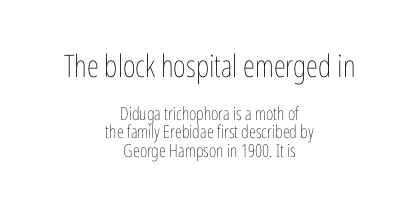
{"italic": "no", "bold": "no", "weight": "thin", "width": "condensed", "stroke_contrast": "low", "x_height": "medium", "monospaced": "no", "underline": "no", "align": "center", "line_spacing": "tight", "line_spacing_ratio": 1.03, "letter_spacing": "normal", "letter_spacing_em": 0.0, "larger_block": "first", "size_ratio": 1.72, "glyph_px": 31}
